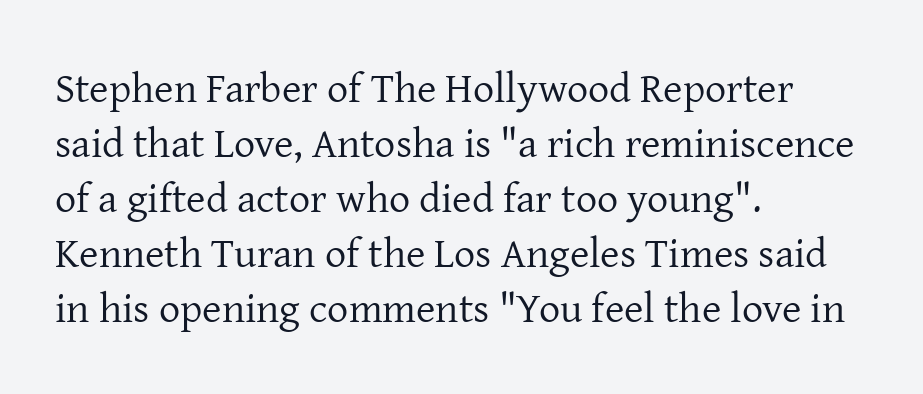
The line-height multiplier appears to be the usual default. Ink coverage per letter is moderate at most. Proportional: the letters do not fall into vertical columns. The text block is weighted toward the left margin, trailing off unevenly rightward.
